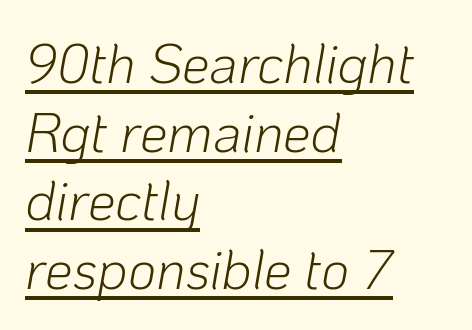
The image shows 55 px light type, italic (leaning right); set left-aligned, normal line spacing (1.25x), normal letter spacing, underlined; low stroke contrast and a medium x-height.
